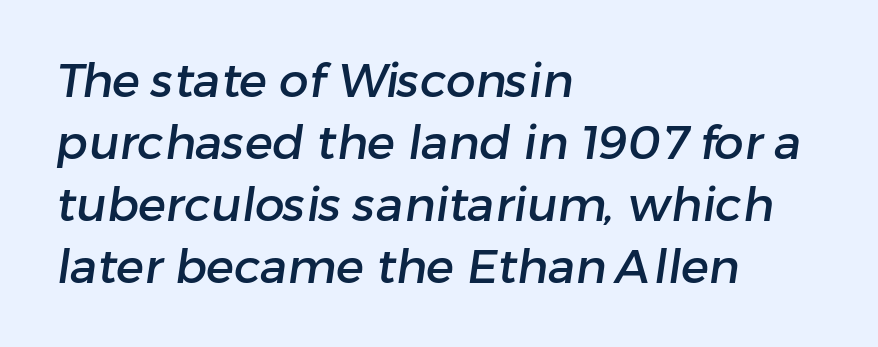
The image shows 47 px sans-serif type; set left-aligned, normal line spacing (1.32x), normal letter spacing, not underlined; low stroke contrast and a medium x-height.
